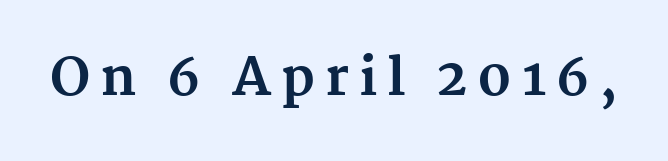
Q: Is the text bold? A: Yes.
Q: Is the text italic (slanted)? A: No, it is upright.
Q: Is the typeface a serif or a sans-serif typeface? A: Serif.
Q: Is the text underlined? A: No.
Q: Width (condensed, normal, or wide)? A: Normal.
Q: Stroke contrast? A: Medium.
Q: x-height? A: Medium.
Q: Monospaced? A: No.
